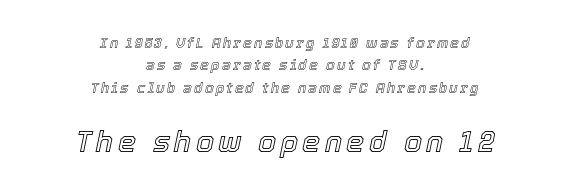
The image shows 29 px text type, italic (leaning right); set centered, normal line spacing (1.6x), not underlined; the second (bottom) block is 2.07x larger; a medium x-height.
